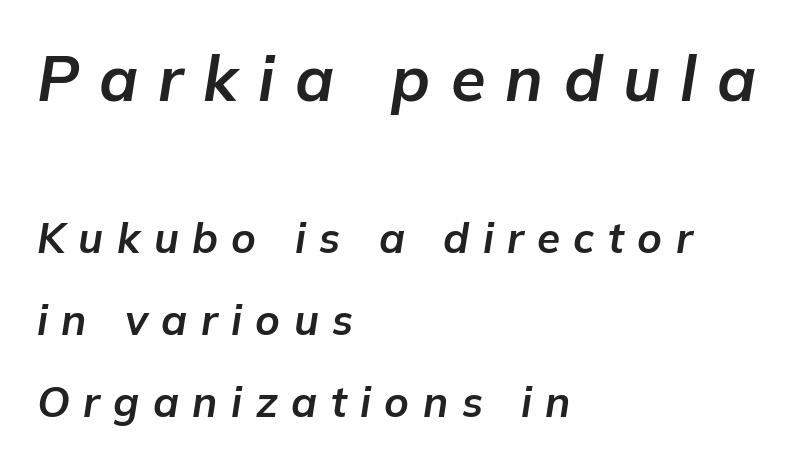
Q: Is the text bold? A: Yes.
Q: Is the text italic (slanted)? A: Yes, it leans right by about 9 degrees.
Q: Is the text underlined? A: No.
Q: How is the paragraph aligned? A: Left-aligned.
Q: Is the spacing between letters normal or unusually wide? A: Unusually wide.
Q: Is the spacing between lines tight, normal or loose? A: Loose.
Q: Which block of text is set in a larger size, the first (top) or the second (bottom)? A: The first (top) one.
Q: Width (condensed, normal, or wide)? A: Normal.
Q: Stroke contrast? A: Low.
Q: x-height? A: Medium.
Q: Monospaced? A: No.
